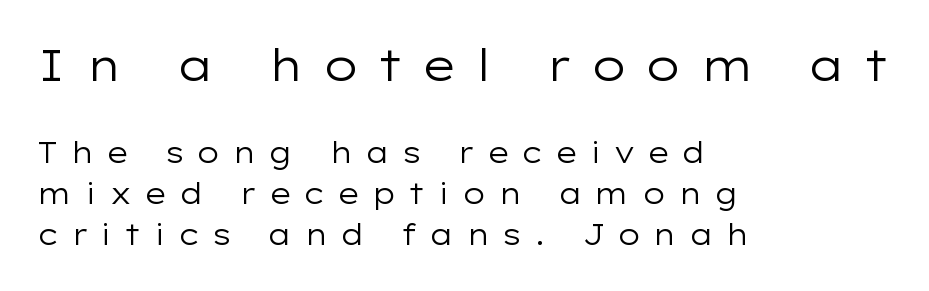
Q: Is the text bold? A: No.
Q: Is the text italic (slanted)? A: No, it is upright.
Q: Is the typeface a serif or a sans-serif typeface? A: Sans-serif.
Q: Is the text underlined? A: No.
Q: How is the paragraph aligned? A: Left-aligned.
Q: Is the spacing between letters normal or unusually wide? A: Unusually wide.
Q: Is the spacing between lines tight, normal or loose? A: Normal.
Q: Which block of text is set in a larger size, the first (top) or the second (bottom)? A: The first (top) one.
Q: Width (condensed, normal, or wide)? A: Wide.
Q: Stroke contrast? A: Low.
Q: x-height? A: Medium.
Q: Monospaced? A: No.
